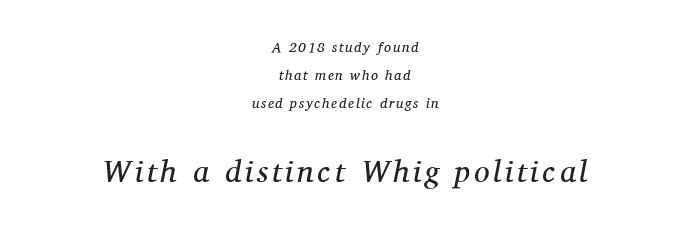
The image shows 31 px regular-weight serif type, italic (leaning right); set centered, loose line spacing (2.0x), not underlined; the second (bottom) block is 2.21x larger; medium stroke contrast and a medium x-height.
